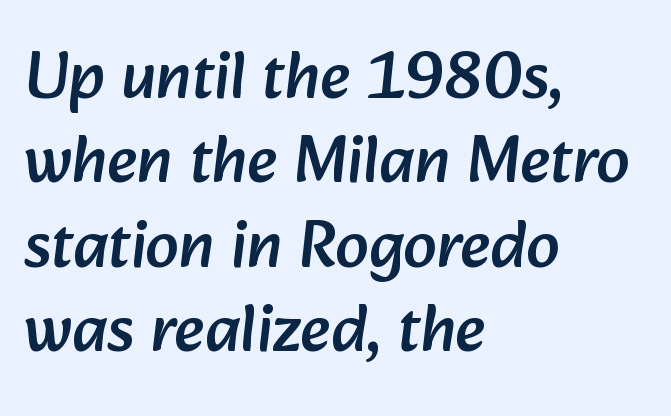
{"serif": "no", "width": "normal", "stroke_contrast": "low", "x_height": "medium", "monospaced": "no", "underline": "no", "align": "left", "line_spacing": "normal", "line_spacing_ratio": 1.26, "letter_spacing": "normal", "letter_spacing_em": 0.0, "glyph_px": 67}
